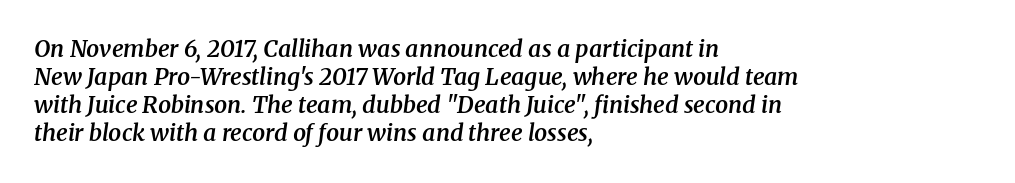
{"italic": "yes", "lean": "right", "slant_degrees": 8, "bold": "semi", "underline": "no", "align": "left", "line_spacing_ratio": 1.22, "letter_spacing": "normal", "letter_spacing_em": 0.0, "glyph_px": 23}
